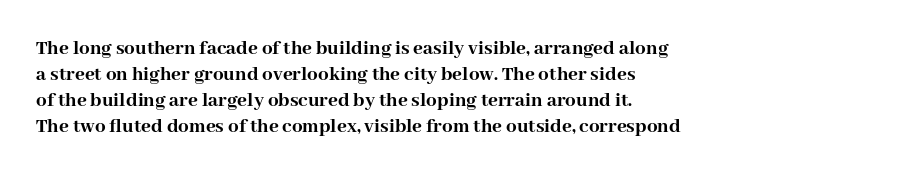
The image shows 21 px bold type, upright; set left-aligned, line spacing 1.24x, normal letter spacing, not underlined.
